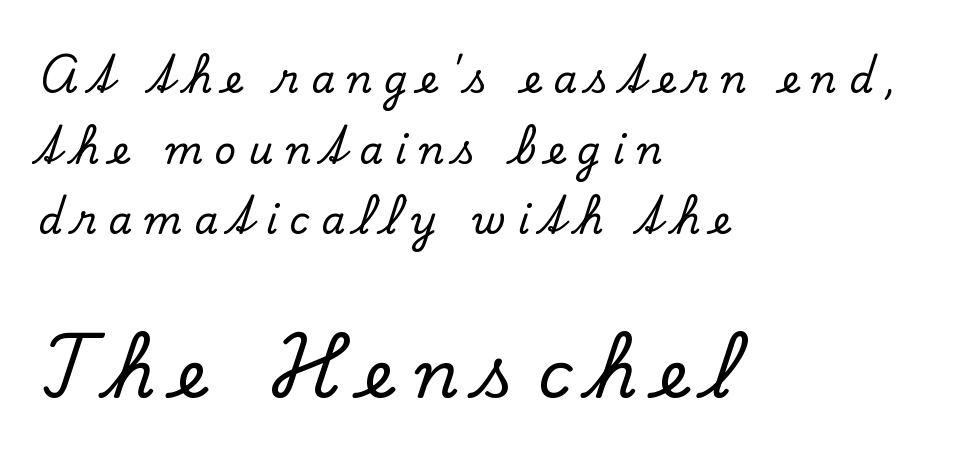
The image shows 66 px serif type; set left-aligned, line spacing 1.86x, unusually wide letter spacing (+0.32 em), not underlined; the second (bottom) block is 1.74x larger; low stroke contrast and a small x-height.
